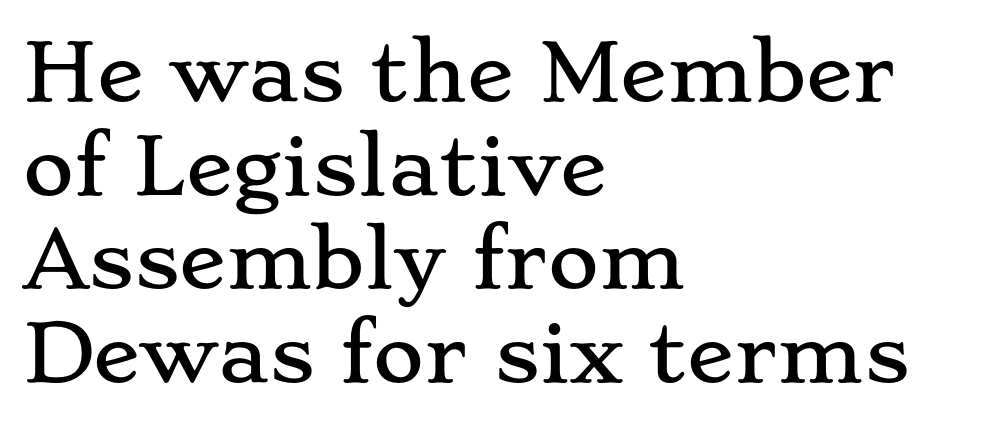
The image shows 78 px wide serif type, upright; set left-aligned, line spacing 1.2x, normal letter spacing, not underlined; low stroke contrast and a small x-height.
